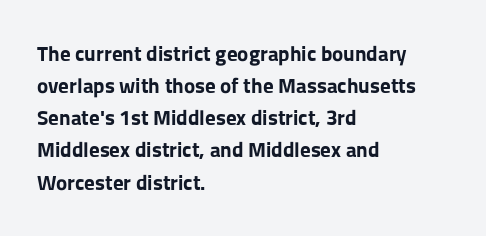
The image shows 21 px bold type, upright; set left-aligned, normal line spacing (1.53x), normal letter spacing, not underlined.
